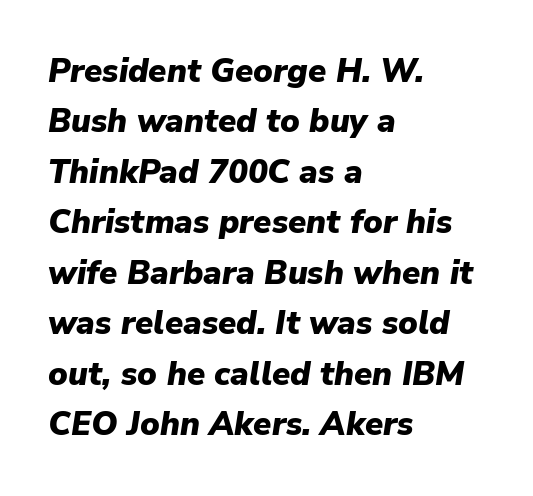
{"italic": "yes", "lean": "right", "slant_degrees": 9, "bold": "yes", "weight": "heavy", "width": "normal", "stroke_contrast": "low", "x_height": "medium", "monospaced": "no", "underline": "no", "align": "left", "line_spacing": "normal", "line_spacing_ratio": 1.53, "letter_spacing": "normal", "letter_spacing_em": 0.0, "glyph_px": 33}
